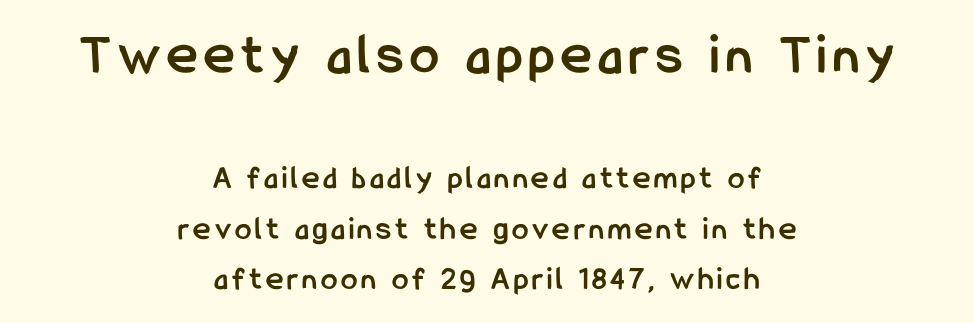
Q: Is the text bold? A: Yes.
Q: Is the text italic (slanted)? A: No, it is upright.
Q: Is the typeface a serif or a sans-serif typeface? A: Sans-serif.
Q: Is the text underlined? A: No.
Q: How is the paragraph aligned? A: Centered.
Q: Is the spacing between lines tight, normal or loose? A: Normal.
Q: Which block of text is set in a larger size, the first (top) or the second (bottom)? A: The first (top) one.
Q: Width (condensed, normal, or wide)? A: Condensed.
Q: Stroke contrast? A: Low.
Q: x-height? A: Medium.
Q: Monospaced? A: No.
